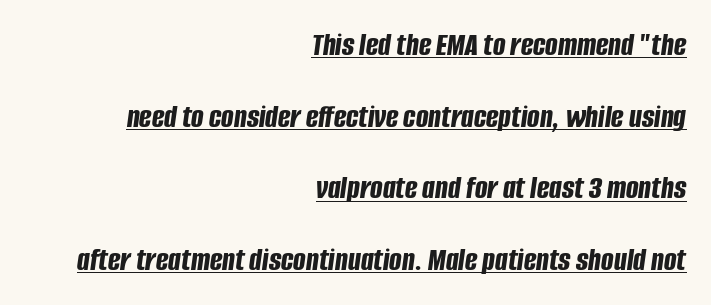
Q: Is the text bold? A: Yes.
Q: Is the text italic (slanted)? A: Yes, it leans right by about 8 degrees.
Q: Is the text underlined? A: Yes.
Q: How is the paragraph aligned? A: Right-aligned.
Q: Is the spacing between letters normal or unusually wide? A: Normal.
Q: Is the spacing between lines tight, normal or loose? A: Loose.
Q: Width (condensed, normal, or wide)? A: Condensed.
Q: Stroke contrast? A: Low.
Q: x-height? A: Large.
Q: Monospaced? A: No.
